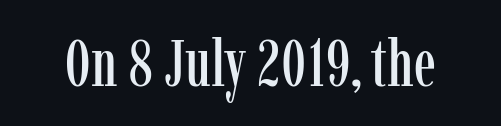
Q: Is the text italic (slanted)? A: No, it is upright.
Q: Is the typeface a serif or a sans-serif typeface? A: Serif.
Q: Is the text underlined? A: No.
Q: Is the spacing between letters normal or unusually wide? A: Normal.
Q: Width (condensed, normal, or wide)? A: Condensed.
Q: Stroke contrast? A: Low.
Q: x-height? A: Medium.
Q: Monospaced? A: No.
